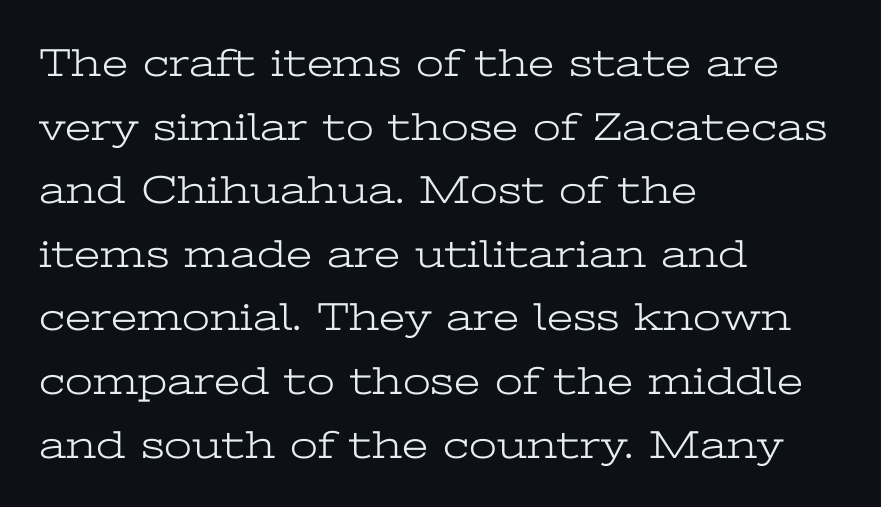
The image shows 40 px light, wide serif type, upright; set left-aligned, normal line spacing (1.59x), normal letter spacing, not underlined; low stroke contrast and a medium x-height.
